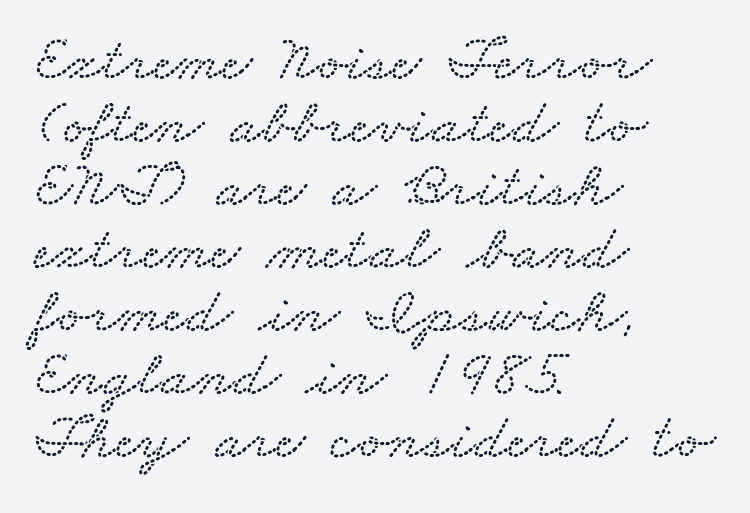
The image shows 65 px wide type; set left-aligned, tight line spacing (0.97x), normal letter spacing, not underlined; low stroke contrast and a small x-height.
